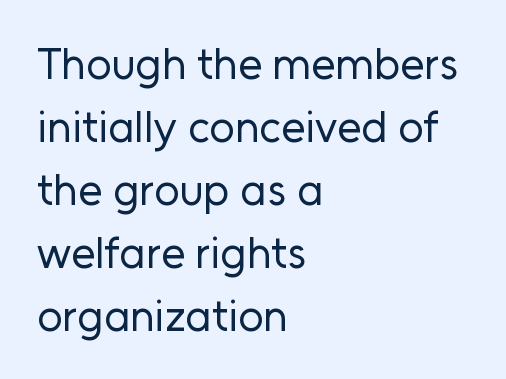
The image shows 44 px regular-weight sans-serif type, upright; set left-aligned, normal line spacing (1.43x), normal letter spacing, not underlined; low stroke contrast and a medium x-height.
